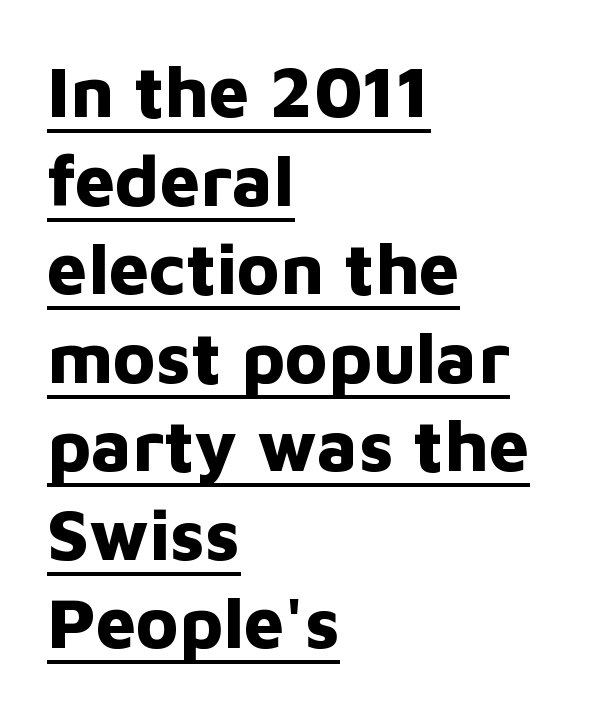
{"serif": "no", "italic": "no", "bold": "yes", "weight": "bold", "width": "normal", "stroke_contrast": "low", "x_height": "medium", "monospaced": "no", "underline": "yes", "align": "left", "line_spacing_ratio": 1.23, "letter_spacing": "normal", "letter_spacing_em": 0.0, "glyph_px": 72}
